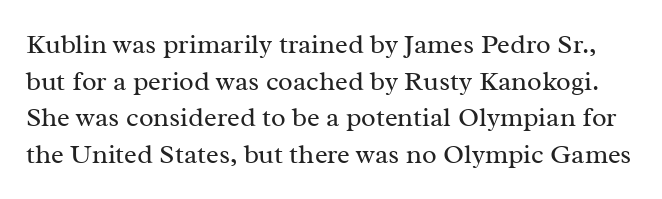
Q: Is the text bold? A: No.
Q: Is the text italic (slanted)? A: No, it is upright.
Q: Is the text underlined? A: No.
Q: Is the spacing between letters normal or unusually wide? A: Normal.
Q: Is the spacing between lines tight, normal or loose? A: Normal.
